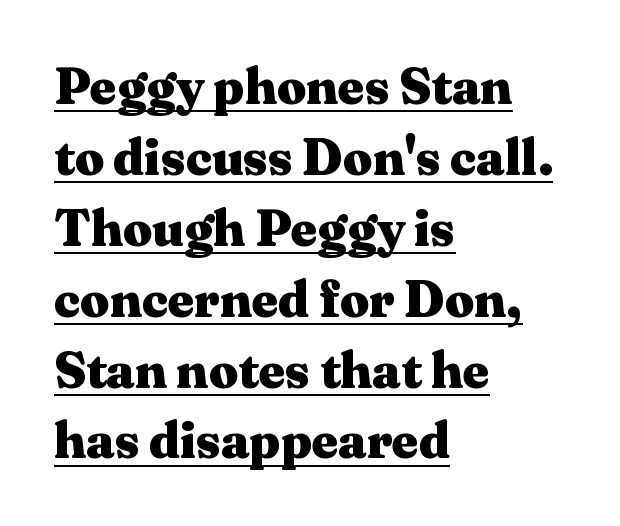
Honestly, the letter spacing is just normal — you wouldn't notice it. The letters are bold, with thick, heavy strokes. The rendering anchors every line to the left-hand side. Typographically, this falls in the serif category. Each line of the rendering has a horizontal stroke beneath the glyphs. Characters remain perfectly vertical along every line.
